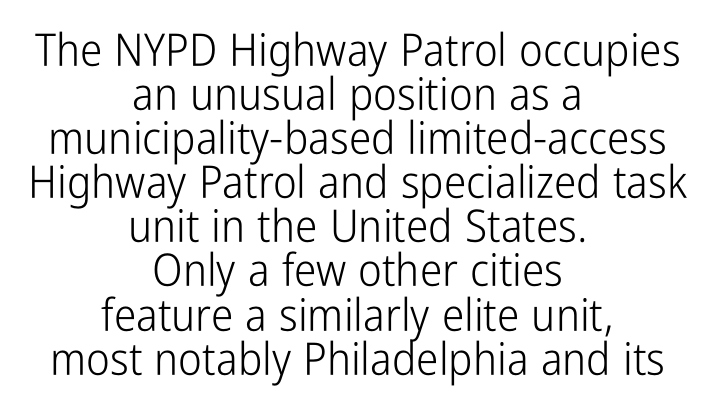
Spacing verdict: proportional, widths tailored to each character. The strokes carry an ordinary text weight at most. In terms of letterform style, serifs are entirely absent. Is there any slant? The stems are plumb.
